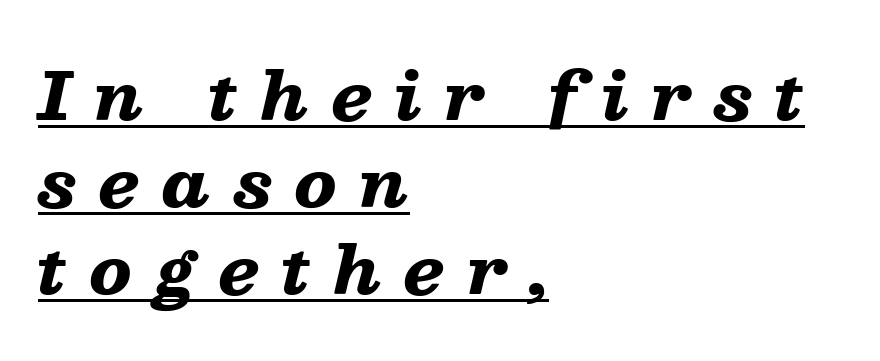
The image shows 65 px heavy, wide type, italic (leaning right); set left-aligned, normal line spacing (1.34x), unusually wide letter spacing (+0.35 em), underlined; low stroke contrast and a medium x-height.
